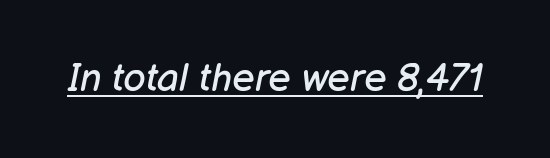
Q: Is the text bold? A: No.
Q: Is the text italic (slanted)? A: Yes, it leans right by about 12 degrees.
Q: Is the text underlined? A: Yes.
Q: Is the spacing between letters normal or unusually wide? A: Normal.
Q: Width (condensed, normal, or wide)? A: Normal.
Q: Stroke contrast? A: Low.
Q: x-height? A: Medium.
Q: Monospaced? A: No.
